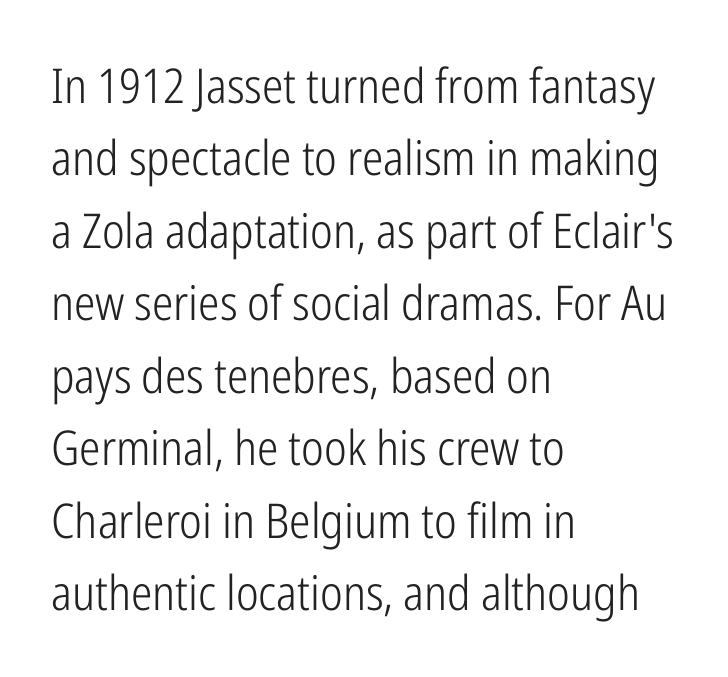
No heavy texture on the line: the type isn't bold. Students, note that the glyphs here touch the page at normal intervals. The face used here is proportionally spaced, like ordinary book or web type. This sample uses an upright cut, with every glyph sitting square on the baseline. Line spacing here is normal.
